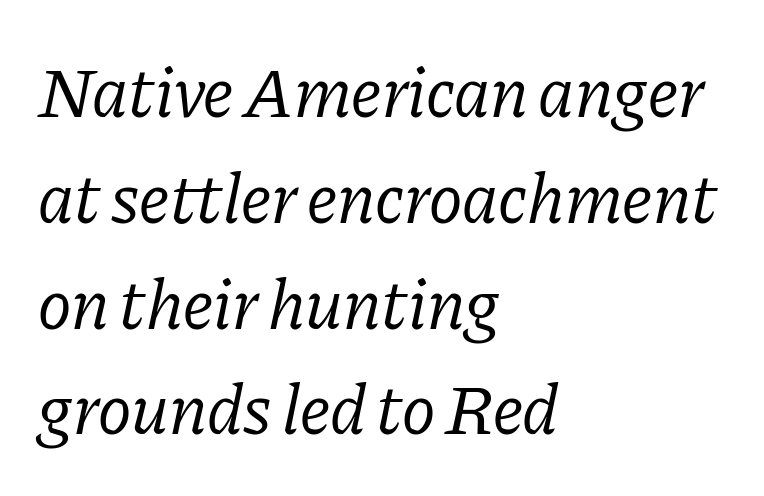
Q: Is the text bold? A: No.
Q: Is the text italic (slanted)? A: Yes, it leans right by about 11 degrees.
Q: Is the typeface a serif or a sans-serif typeface? A: Serif.
Q: Is the text underlined? A: No.
Q: How is the paragraph aligned? A: Left-aligned.
Q: Is the spacing between letters normal or unusually wide? A: Normal.
Q: Is the spacing between lines tight, normal or loose? A: Normal.
Q: Width (condensed, normal, or wide)? A: Normal.
Q: Stroke contrast? A: Low.
Q: x-height? A: Medium.
Q: Monospaced? A: No.
